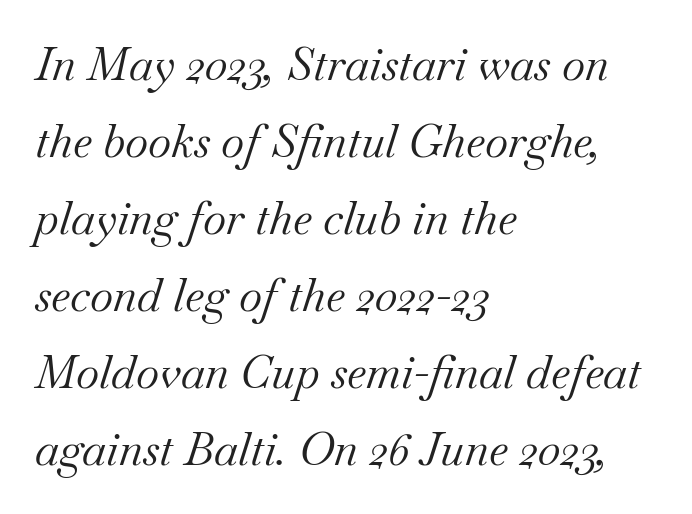
Serif or sans? Serif — the stroke terminals have little feet. The letters look calm and open, with moderate or lighter stems. Here the designer chose a conventional face with non-uniform glyph widths. This rendering leaves character spacing at its baseline value. Beneath every word, the page is bare.
